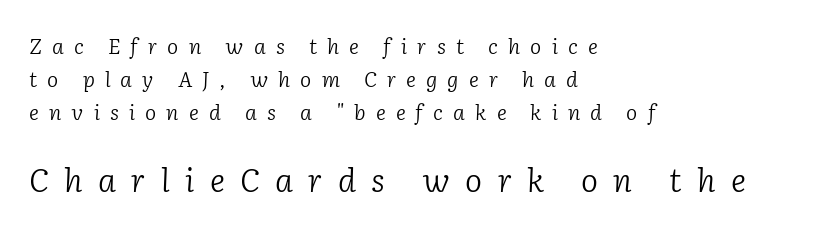
Q: Is the text bold? A: No.
Q: Is the text italic (slanted)? A: Yes, it leans right by about 2 degrees.
Q: Is the typeface a serif or a sans-serif typeface? A: Serif.
Q: Is the text underlined? A: No.
Q: How is the paragraph aligned? A: Left-aligned.
Q: Is the spacing between letters normal or unusually wide? A: Unusually wide.
Q: Is the spacing between lines tight, normal or loose? A: Normal.
Q: Which block of text is set in a larger size, the first (top) or the second (bottom)? A: The second (bottom) one.
Q: Width (condensed, normal, or wide)? A: Normal.
Q: Stroke contrast? A: Low.
Q: x-height? A: Medium.
Q: Monospaced? A: No.
